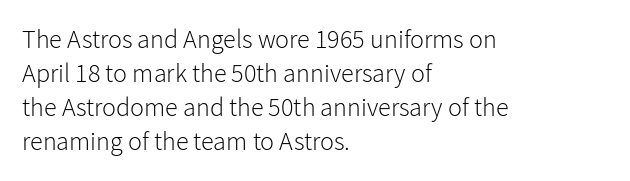
{"italic": "no", "bold": "no", "underline": "no", "align": "left", "line_spacing": "normal", "line_spacing_ratio": 1.31, "letter_spacing": "normal", "letter_spacing_em": 0.0, "glyph_px": 26}
